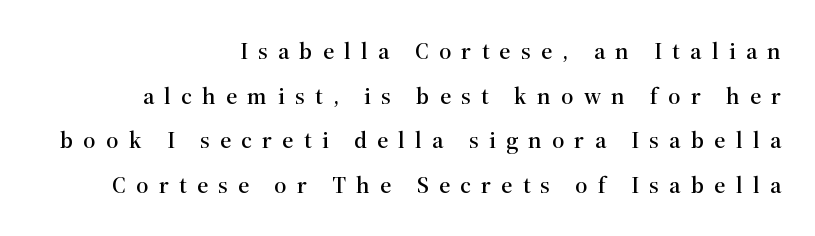
The image shows 24 px text type, upright; set right-aligned, line spacing 1.86x, unusually wide letter spacing (+0.43 em), not underlined.
